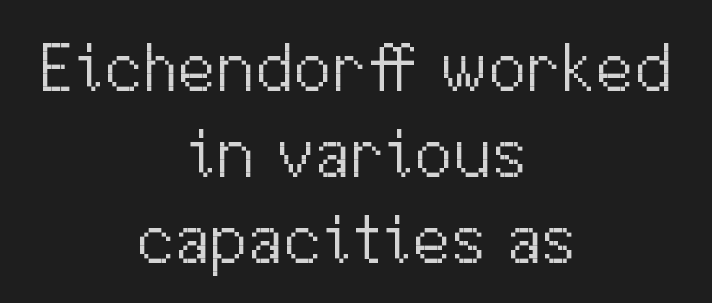
Q: Is the text bold? A: No.
Q: Is the text italic (slanted)? A: No, it is upright.
Q: Is the typeface a serif or a sans-serif typeface? A: Sans-serif.
Q: Is the text underlined? A: No.
Q: How is the paragraph aligned? A: Centered.
Q: Is the spacing between letters normal or unusually wide? A: Normal.
Q: Is the spacing between lines tight, normal or loose? A: Normal.
Q: Width (condensed, normal, or wide)? A: Normal.
Q: Stroke contrast? A: Medium.
Q: x-height? A: Medium.
Q: Monospaced? A: No.
